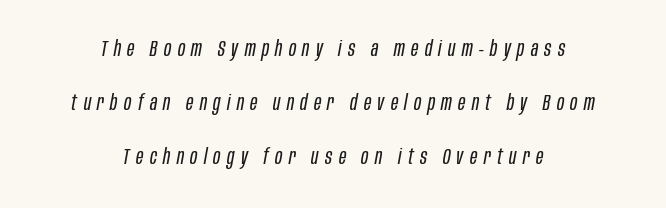
The image shows 22 px text type, italic (leaning right); set centered, loose line spacing (2.45x), unusually wide letter spacing (+0.29 em), not underlined.
